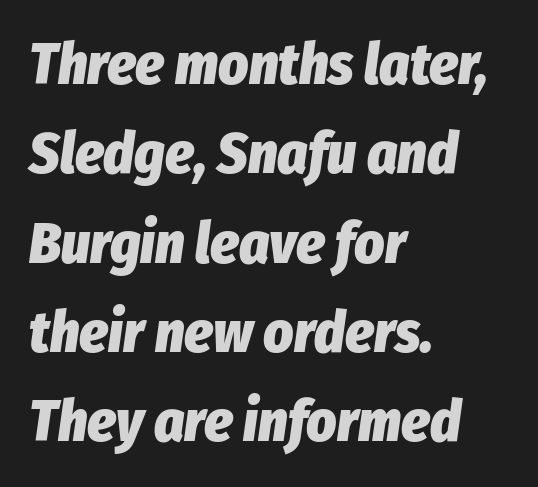
Q: Is the text bold? A: Yes.
Q: Is the text italic (slanted)? A: Yes, it leans right by about 8 degrees.
Q: Is the text underlined? A: No.
Q: How is the paragraph aligned? A: Left-aligned.
Q: Is the spacing between letters normal or unusually wide? A: Normal.
Q: Is the spacing between lines tight, normal or loose? A: Normal.
Q: Width (condensed, normal, or wide)? A: Condensed.
Q: Stroke contrast? A: Low.
Q: x-height? A: Medium.
Q: Monospaced? A: No.
